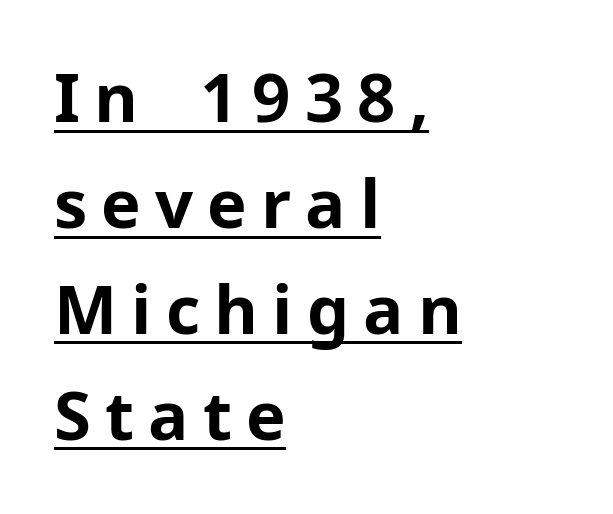
Q: Is the text bold? A: Yes.
Q: Is the text italic (slanted)? A: No, it is upright.
Q: Is the typeface a serif or a sans-serif typeface? A: Sans-serif.
Q: Is the text underlined? A: Yes.
Q: How is the paragraph aligned? A: Left-aligned.
Q: Is the spacing between letters normal or unusually wide? A: Unusually wide.
Q: Is the spacing between lines tight, normal or loose? A: Normal.
Q: Width (condensed, normal, or wide)? A: Normal.
Q: Stroke contrast? A: Low.
Q: x-height? A: Medium.
Q: Monospaced? A: No.
